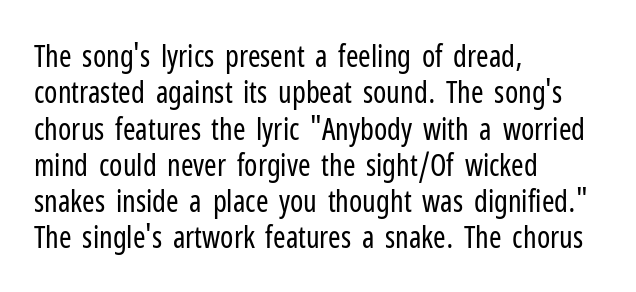
{"serif": "no", "italic": "no", "bold": "no", "weight": "regular", "width": "condensed", "stroke_contrast": "low", "x_height": "medium", "monospaced": "no", "underline": "no", "align": "left", "line_spacing_ratio": 1.21, "letter_spacing": "normal", "letter_spacing_em": 0.0, "glyph_px": 30}
